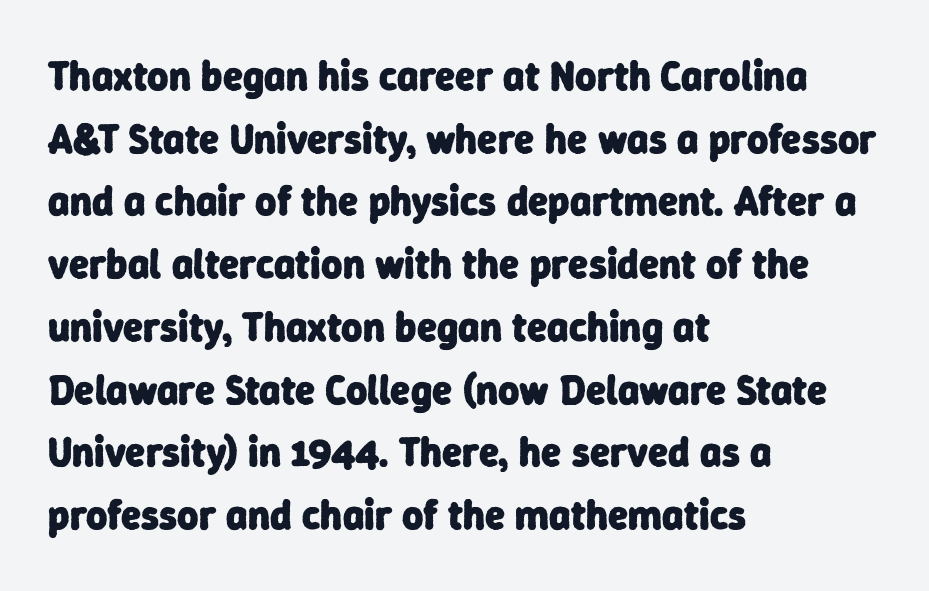
No extra tracking has been applied to these lines. Nope, no serifs anywhere on these letters. Where is the straight margin? On the left. Reading down the column, the eye jumps a familiar distance to each next line. Students, this is bold: see how much ink each stroke carries. Underline: absent.
